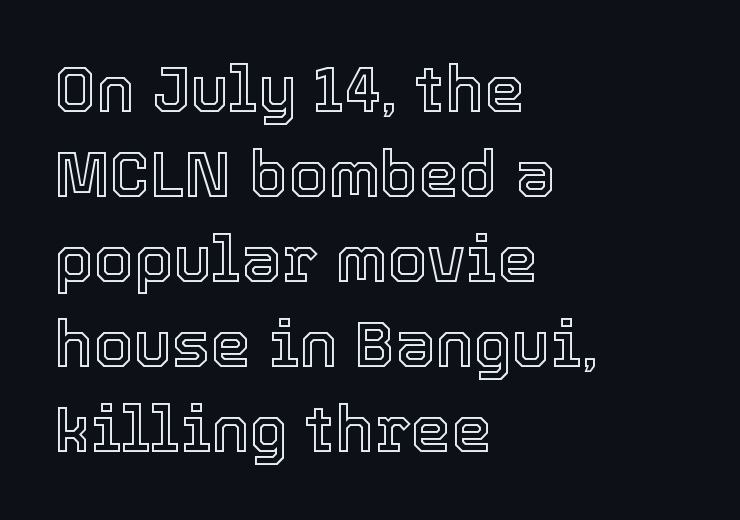
The baseline area is clear. The passage shown has conventional tracking throughout. Horizontally, the lines are justified to the leading edge only. This sample has the flowing, uneven cadence of proportional lettering.
